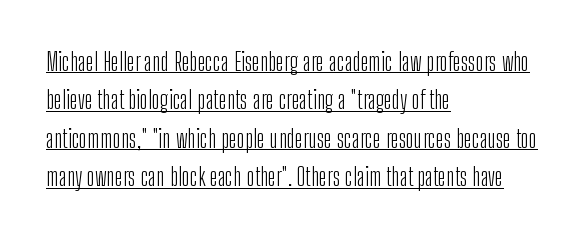
The image shows 25 px text type, upright; set left-aligned, normal line spacing (1.54x), normal letter spacing, underlined.
